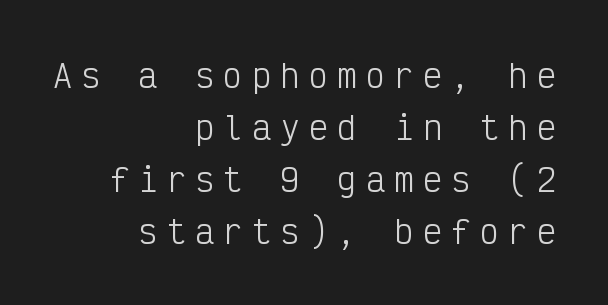
The letters march in equal steps, a hallmark of fixed-pitch type. No extra ink here — the face is not bold. Leftover space on each line is placed entirely before the opening word. Words float on clear page, feet unadorned. Whoever set this chose a conventional vertical rhythm. Someone cranked the tracking dial way up on this one.
